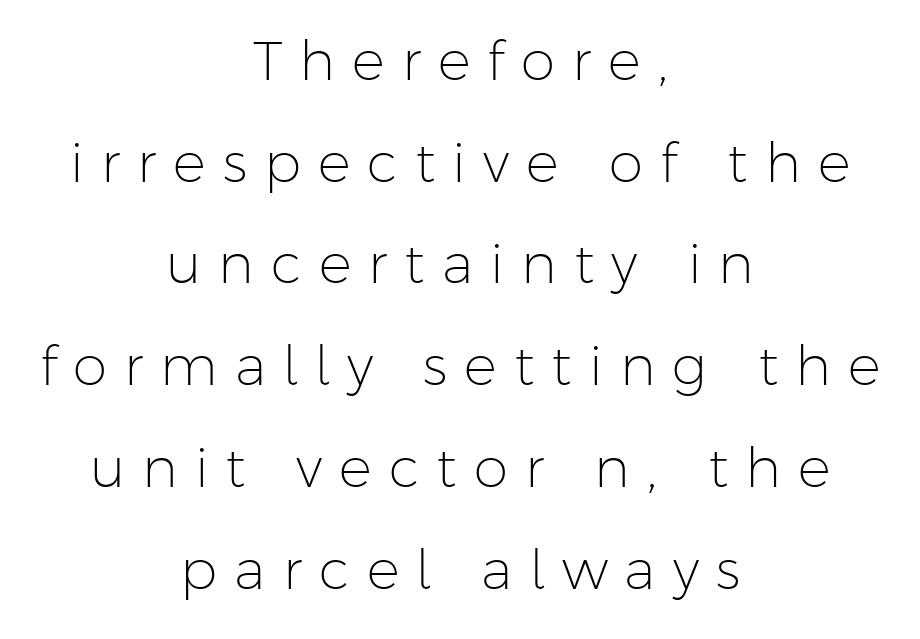
{"serif": "no", "italic": "no", "bold": "no", "weight": "light", "width": "normal", "stroke_contrast": "low", "x_height": "medium", "monospaced": "no", "underline": "no", "align": "center", "line_spacing_ratio": 1.85, "letter_spacing": "wide", "letter_spacing_em": 0.31, "glyph_px": 55}
